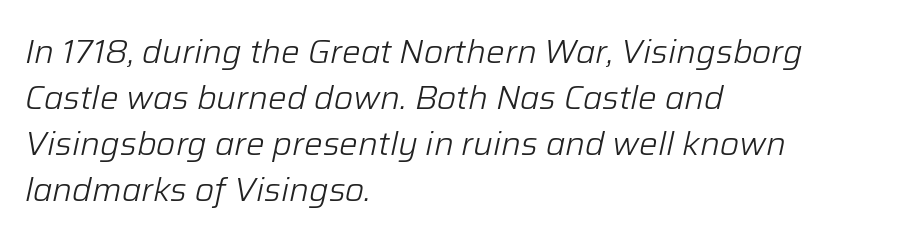
Q: Is the text bold? A: No.
Q: Is the text italic (slanted)? A: Yes, it leans right by about 12 degrees.
Q: Is the text underlined? A: No.
Q: How is the paragraph aligned? A: Left-aligned.
Q: Is the spacing between letters normal or unusually wide? A: Normal.
Q: Is the spacing between lines tight, normal or loose? A: Normal.
Q: Width (condensed, normal, or wide)? A: Normal.
Q: Stroke contrast? A: Low.
Q: x-height? A: Medium.
Q: Monospaced? A: No.
